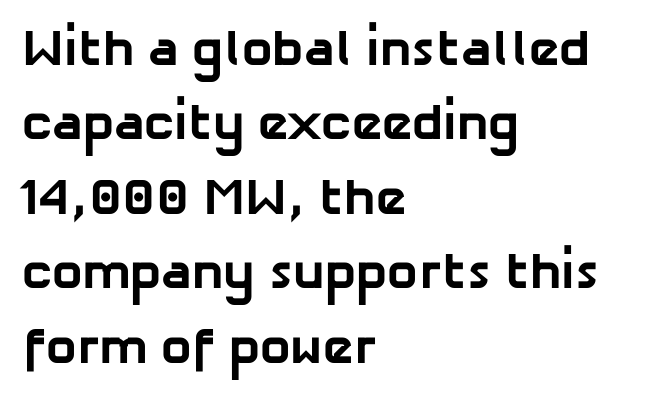
Q: Is the text bold? A: Yes.
Q: Is the typeface a serif or a sans-serif typeface? A: Sans-serif.
Q: Is the text underlined? A: No.
Q: How is the paragraph aligned? A: Left-aligned.
Q: Is the spacing between letters normal or unusually wide? A: Normal.
Q: Is the spacing between lines tight, normal or loose? A: Normal.
Q: Width (condensed, normal, or wide)? A: Normal.
Q: Stroke contrast? A: Low.
Q: x-height? A: Medium.
Q: Monospaced? A: No.
